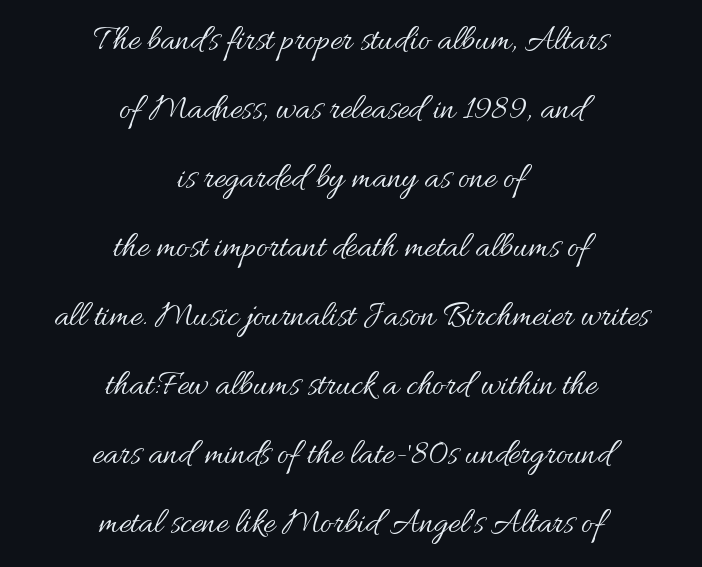
Q: Is the text bold? A: No.
Q: Is the text italic (slanted)? A: Yes.
Q: Is the text underlined? A: No.
Q: How is the paragraph aligned? A: Centered.
Q: Is the spacing between letters normal or unusually wide? A: Normal.
Q: Is the spacing between lines tight, normal or loose? A: Loose.
Q: Width (condensed, normal, or wide)? A: Normal.
Q: Stroke contrast? A: Medium.
Q: x-height? A: Small.
Q: Monospaced? A: No.
